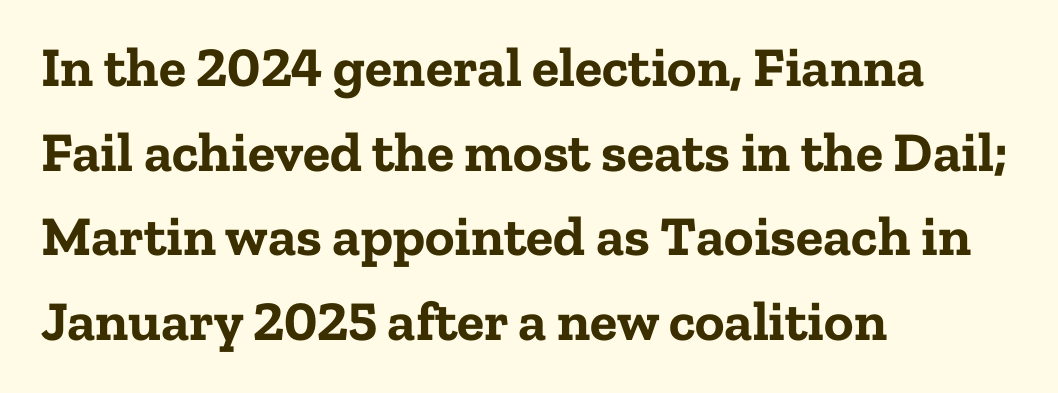
Q: Is the text bold? A: Yes.
Q: Is the text italic (slanted)? A: No, it is upright.
Q: Is the typeface a serif or a sans-serif typeface? A: Serif.
Q: Is the text underlined? A: No.
Q: How is the paragraph aligned? A: Left-aligned.
Q: Is the spacing between letters normal or unusually wide? A: Normal.
Q: Is the spacing between lines tight, normal or loose? A: Normal.
Q: Width (condensed, normal, or wide)? A: Normal.
Q: Stroke contrast? A: Low.
Q: x-height? A: Medium.
Q: Monospaced? A: No.
